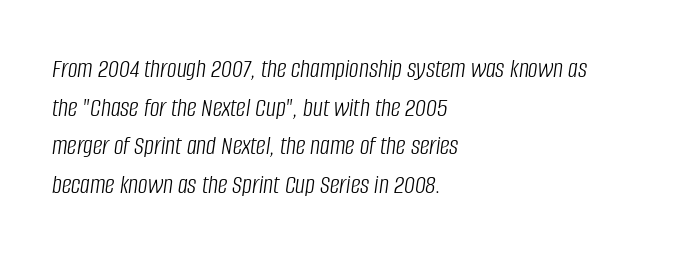
Q: Is the text bold? A: No.
Q: Is the text italic (slanted)? A: Yes, it leans right by about 8 degrees.
Q: Is the text underlined? A: No.
Q: How is the paragraph aligned? A: Left-aligned.
Q: Is the spacing between letters normal or unusually wide? A: Normal.
Q: Is the spacing between lines tight, normal or loose? A: Normal.
